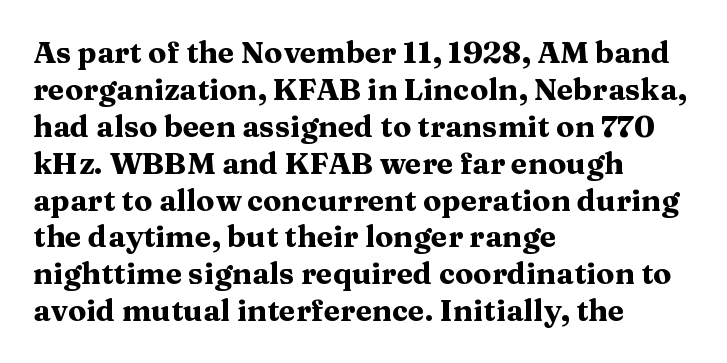
The image shows 30 px heavy, wide serif type, upright; set left-aligned, line spacing 1.23x, normal letter spacing, not underlined; medium stroke contrast and a medium x-height.
